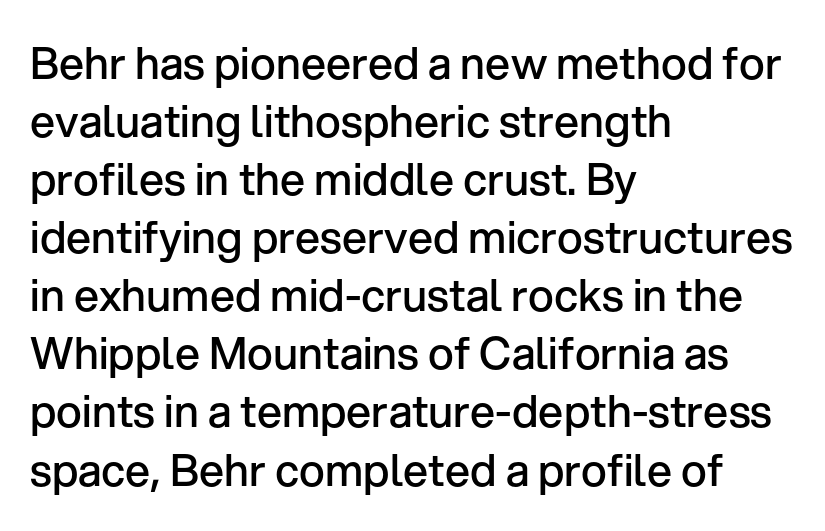
The image shows 44 px semibold sans-serif type, upright; set left-aligned, normal line spacing (1.32x), normal letter spacing, not underlined; low stroke contrast and a medium x-height.
